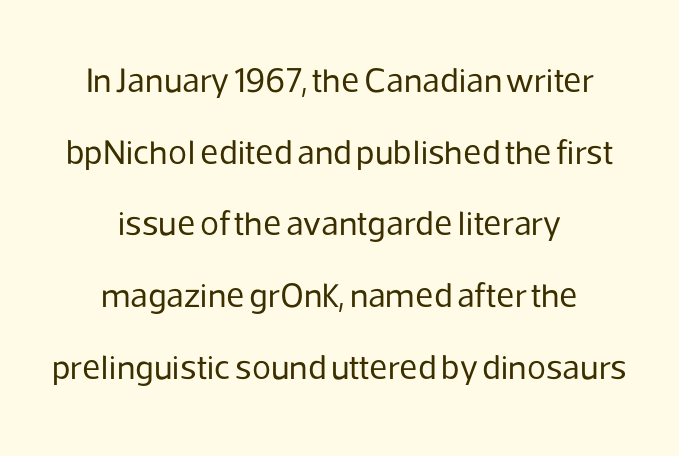
Q: Is the text bold? A: No.
Q: Is the text italic (slanted)? A: No, it is upright.
Q: Is the typeface a serif or a sans-serif typeface? A: Sans-serif.
Q: Is the text underlined? A: No.
Q: How is the paragraph aligned? A: Centered.
Q: Is the spacing between letters normal or unusually wide? A: Normal.
Q: Is the spacing between lines tight, normal or loose? A: Loose.
Q: Width (condensed, normal, or wide)? A: Normal.
Q: Stroke contrast? A: Low.
Q: x-height? A: Medium.
Q: Monospaced? A: No.
